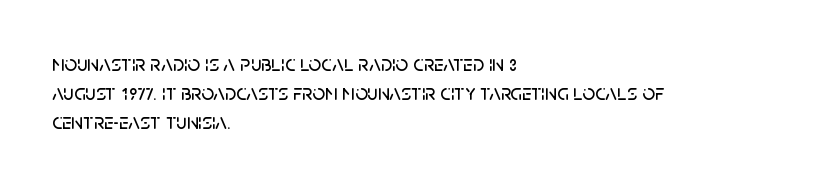
Q: Is the text italic (slanted)? A: No, it is upright.
Q: Is the text underlined? A: No.
Q: How is the paragraph aligned? A: Left-aligned.
Q: Is the spacing between letters normal or unusually wide? A: Normal.
Q: Is the spacing between lines tight, normal or loose? A: Normal.
